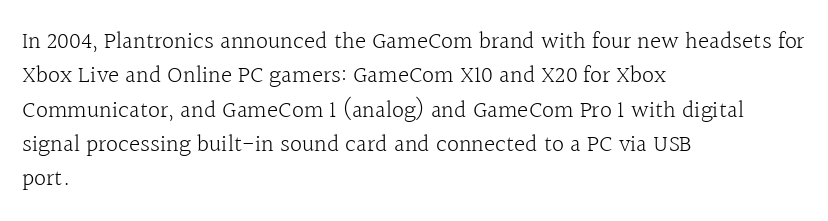
The image shows 24 px text type, upright; set left-aligned, normal line spacing (1.43x), normal letter spacing, not underlined.
